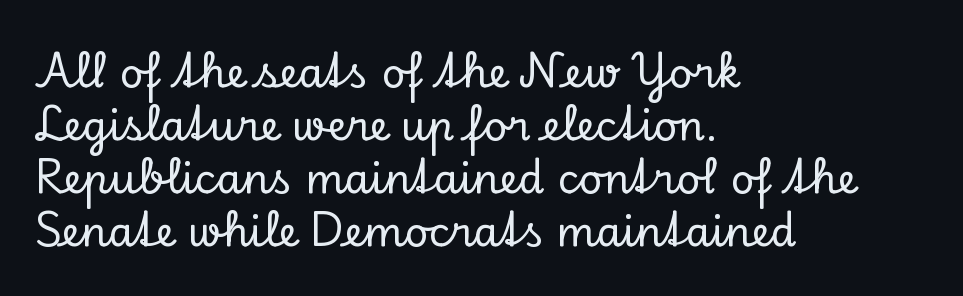
The image shows 41 px text type, upright; set left-aligned, normal line spacing (1.29x), normal letter spacing, not underlined; low stroke contrast and a small x-height.
